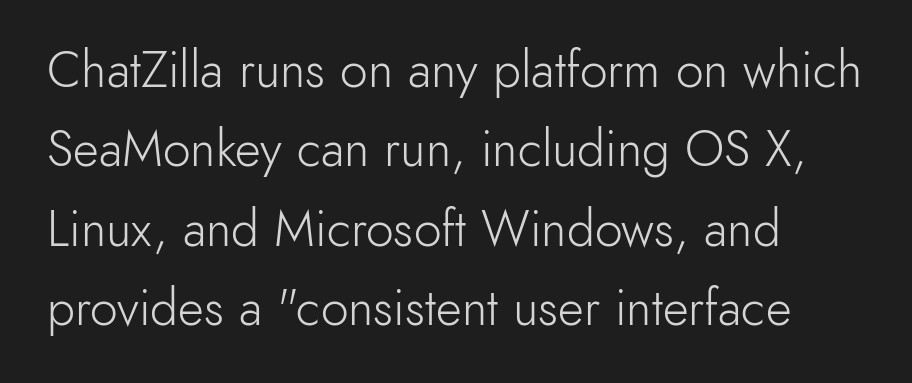
Q: Is the text bold? A: No.
Q: Is the text italic (slanted)? A: No, it is upright.
Q: Is the typeface a serif or a sans-serif typeface? A: Sans-serif.
Q: Is the text underlined? A: No.
Q: How is the paragraph aligned? A: Left-aligned.
Q: Is the spacing between letters normal or unusually wide? A: Normal.
Q: Is the spacing between lines tight, normal or loose? A: Normal.
Q: Width (condensed, normal, or wide)? A: Normal.
Q: x-height? A: Small.
Q: Monospaced? A: No.
